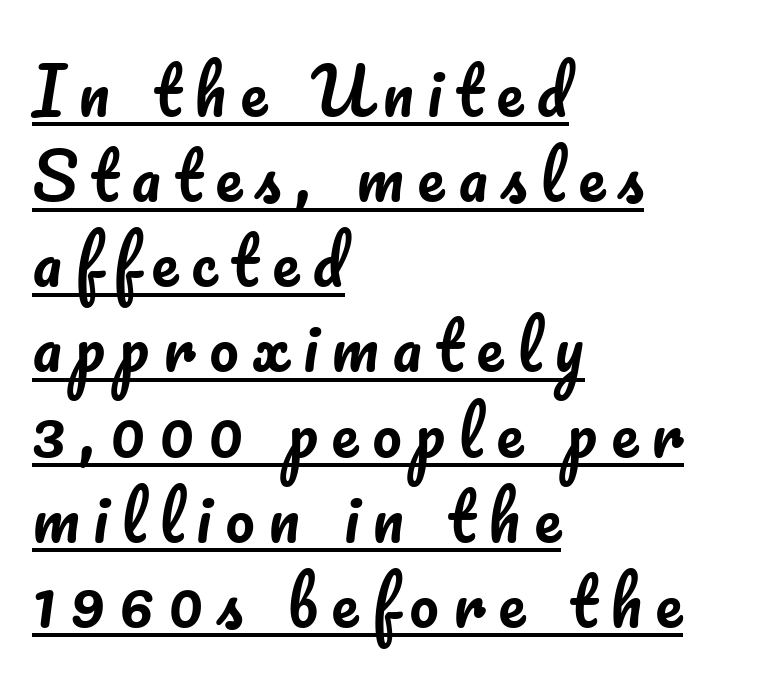
Q: Is the text italic (slanted)? A: Yes.
Q: Is the text underlined? A: Yes.
Q: How is the paragraph aligned? A: Left-aligned.
Q: Is the spacing between letters normal or unusually wide? A: Unusually wide.
Q: Is the spacing between lines tight, normal or loose? A: Normal.
Q: Width (condensed, normal, or wide)? A: Normal.
Q: Stroke contrast? A: Low.
Q: x-height? A: Small.
Q: Monospaced? A: No.
